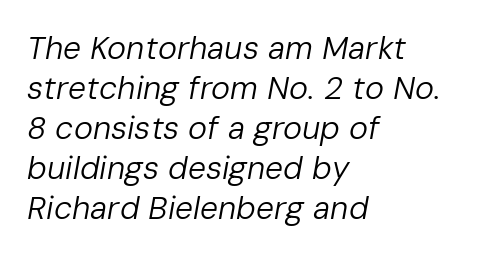
The image shows 32 px regular-weight type, italic (leaning right); set left-aligned, normal line spacing (1.25x), normal letter spacing, not underlined; low stroke contrast and a medium x-height.
